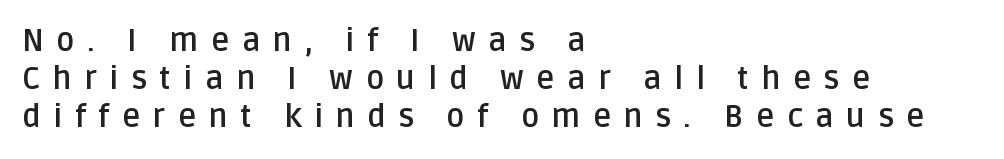
Quick note: not italic, upright. The glyphs in this specimen are sans serif. The line texture is sparse and dotted thanks to wide tracking. The strokes are fattened all the way to bold. Unmarked baselines from the first word to the last.
